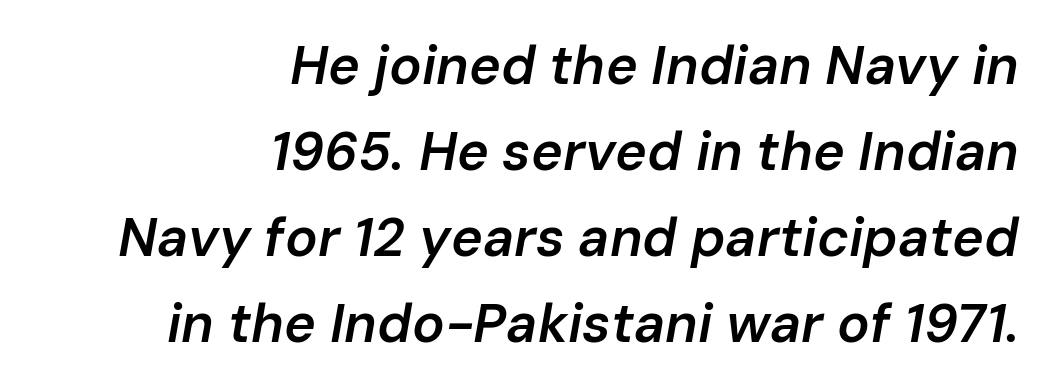
{"italic": "yes", "lean": "right", "slant_degrees": 10, "bold": "semi", "weight": "semibold", "width": "normal", "stroke_contrast": "low", "x_height": "medium", "monospaced": "no", "underline": "no", "align": "right", "line_spacing": "normal", "line_spacing_ratio": 1.59, "letter_spacing": "normal", "letter_spacing_em": 0.0, "glyph_px": 54}
